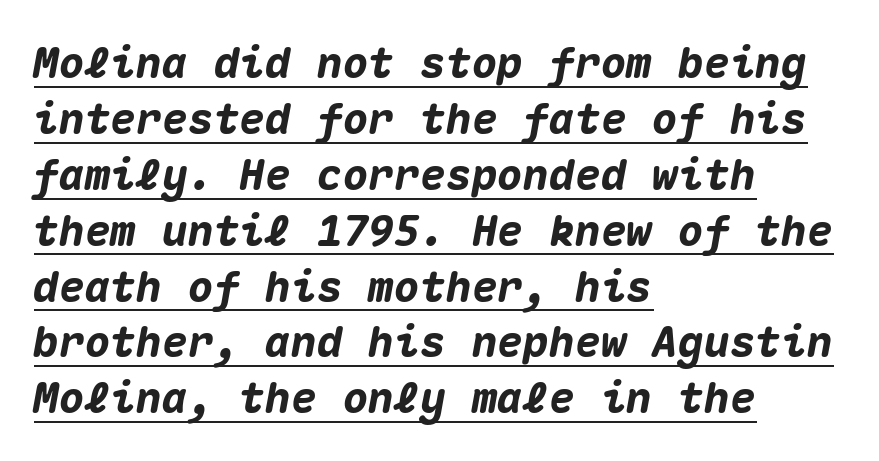
{"italic": "yes", "lean": "right", "slant_degrees": 10, "bold": "yes", "weight": "heavy", "width": "normal", "stroke_contrast": "medium", "x_height": "medium", "monospaced": "yes", "underline": "yes", "align": "left", "line_spacing": "normal", "line_spacing_ratio": 1.3, "letter_spacing": "normal", "letter_spacing_em": 0.0, "glyph_px": 43}
